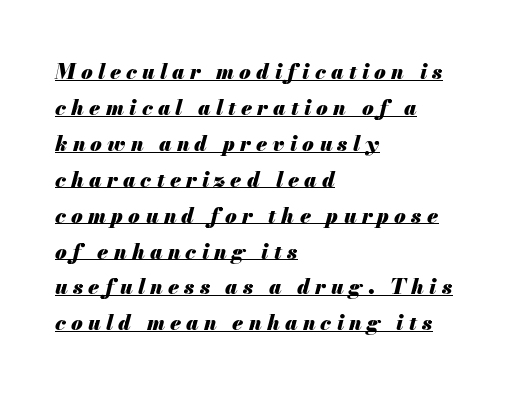
Q: Is the text bold? A: Yes.
Q: Is the text italic (slanted)? A: Yes, it leans right by about 13 degrees.
Q: Is the text underlined? A: Yes.
Q: How is the paragraph aligned? A: Left-aligned.
Q: Is the spacing between letters normal or unusually wide? A: Unusually wide.
